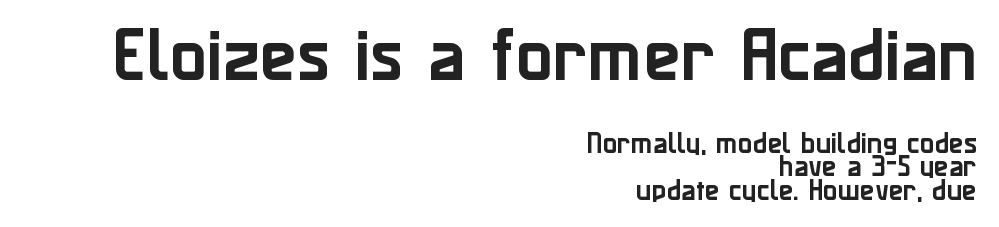
Inter-character spacing is left at the font's built-in metrics. Is this a sans? Yes — the strokes have no serifs. Short and long lines alike share a common ending point at right. Note the varied advance widths — an 'i' is clearly narrower than an 'm'. The gap between lines stays unmarked. The lettering stays uniformly vertical, giving the passage a roman look.
